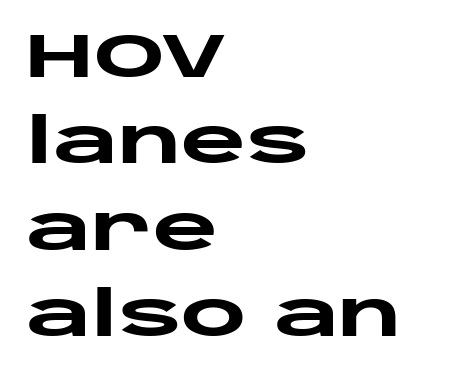
The typesetting leans heavy: a genuine bold. When letters stand straight like this, we call the style roman or upright. Compared with typical body copy, the letter spacing here is the same. Leading matches the norm, producing a regular column. A typesetter would label this face a sans.
